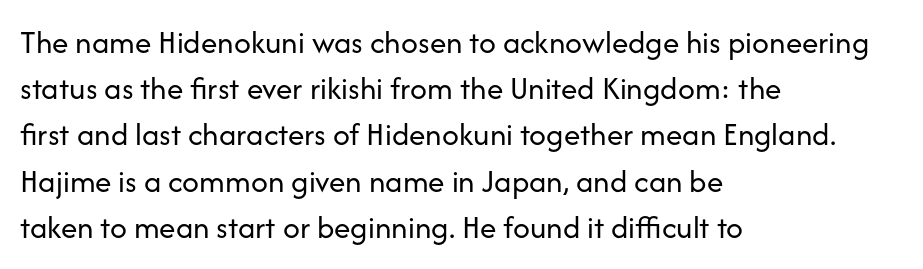
Q: Is the text bold? A: No.
Q: Is the text italic (slanted)? A: No, it is upright.
Q: Is the typeface a serif or a sans-serif typeface? A: Sans-serif.
Q: Is the text underlined? A: No.
Q: How is the paragraph aligned? A: Left-aligned.
Q: Is the spacing between letters normal or unusually wide? A: Normal.
Q: Is the spacing between lines tight, normal or loose? A: Normal.
Q: Width (condensed, normal, or wide)? A: Normal.
Q: Stroke contrast? A: Low.
Q: x-height? A: Medium.
Q: Monospaced? A: No.
